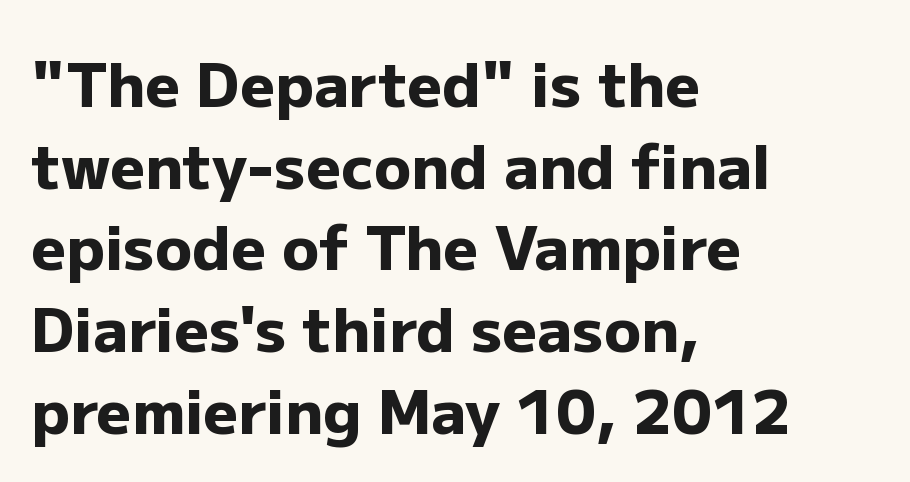
Q: Is the text bold? A: Yes.
Q: Is the text italic (slanted)? A: No, it is upright.
Q: Is the typeface a serif or a sans-serif typeface? A: Sans-serif.
Q: Is the text underlined? A: No.
Q: How is the paragraph aligned? A: Left-aligned.
Q: Is the spacing between letters normal or unusually wide? A: Normal.
Q: Is the spacing between lines tight, normal or loose? A: Normal.
Q: Width (condensed, normal, or wide)? A: Normal.
Q: Stroke contrast? A: Low.
Q: x-height? A: Medium.
Q: Monospaced? A: No.
